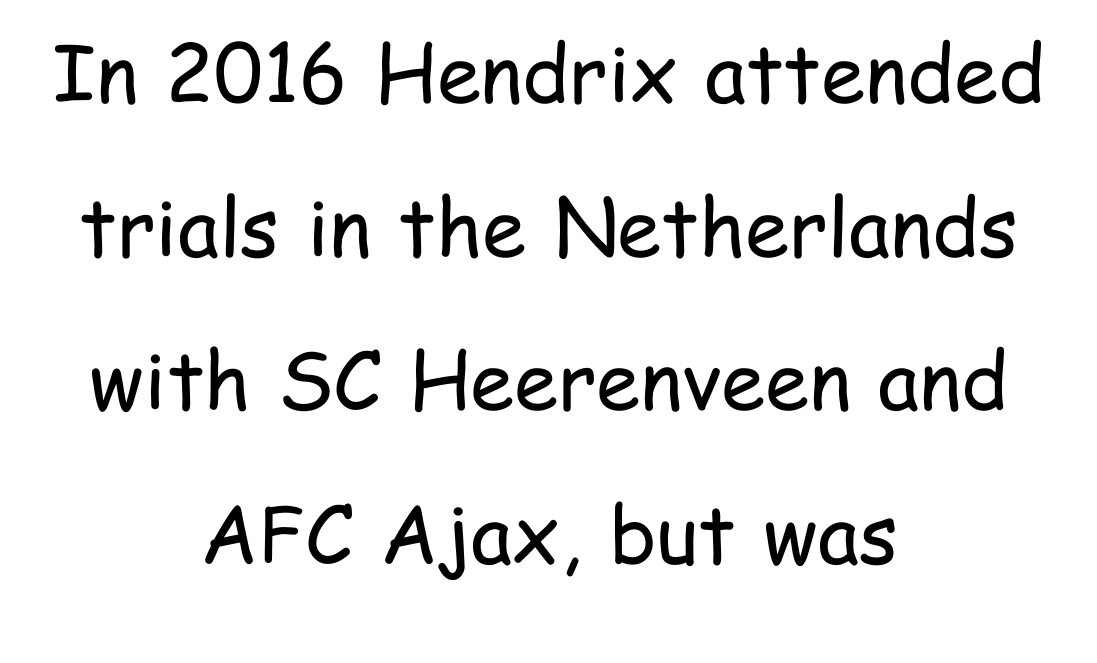
{"serif": "no", "italic": "no", "bold": "no", "weight": "regular", "width": "condensed", "stroke_contrast": "low", "x_height": "medium", "monospaced": "no", "underline": "no", "align": "center", "line_spacing": "loose", "line_spacing_ratio": 1.92, "letter_spacing": "normal", "letter_spacing_em": 0.0, "glyph_px": 80}
